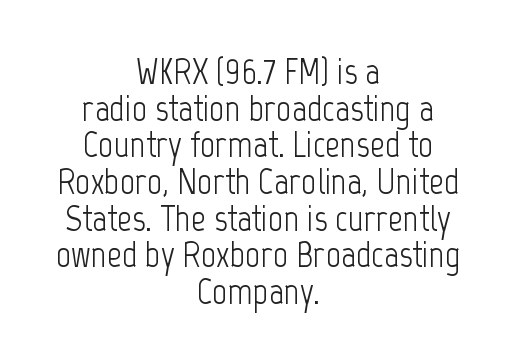
The image shows 37 px light, condensed sans-serif type, upright; set centered, tight line spacing (0.99x), normal letter spacing, not underlined; low stroke contrast and a medium x-height.
